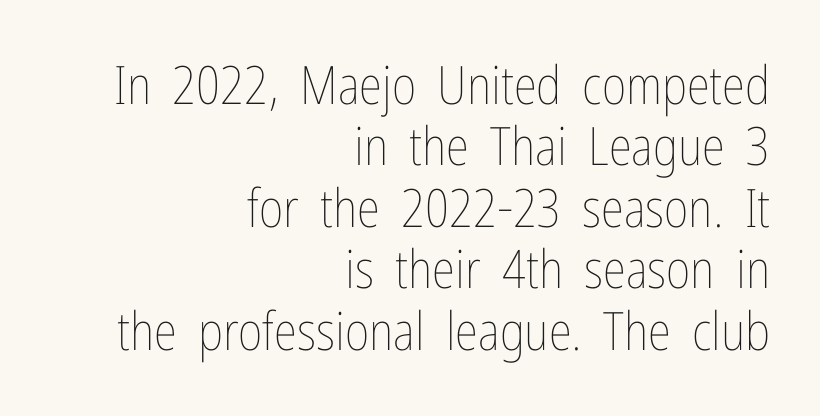
{"italic": "no", "bold": "no", "weight": "thin", "width": "condensed", "stroke_contrast": "low", "x_height": "medium", "monospaced": "no", "underline": "no", "align": "right", "line_spacing_ratio": 1.16, "letter_spacing": "normal", "letter_spacing_em": 0.0, "glyph_px": 53}
